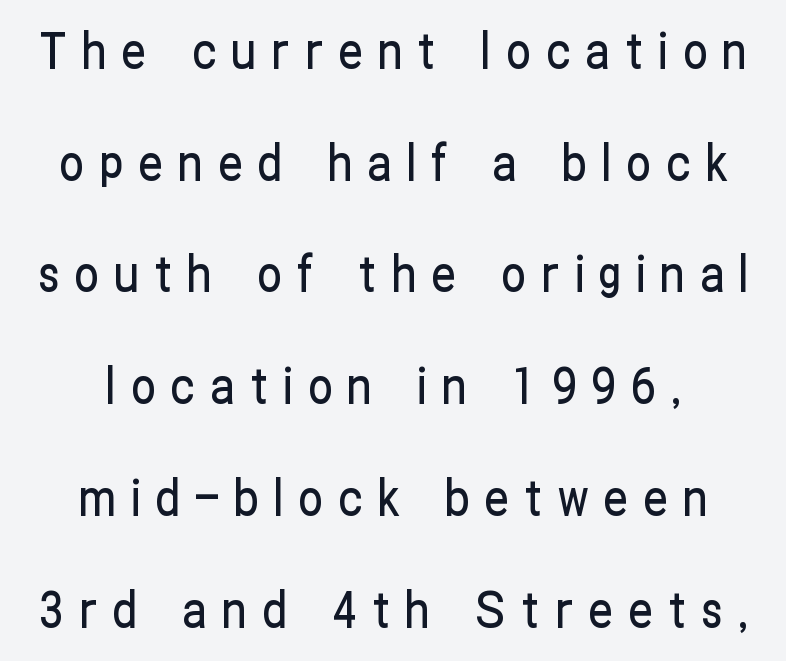
The glyphs in this specimen are sans serif. The face used here is proportionally spaced, like ordinary book or web type. Leading: increased. The type is letterspaced generously, with wide tracking. Every stem runs plumb, perpendicular to the baseline.
